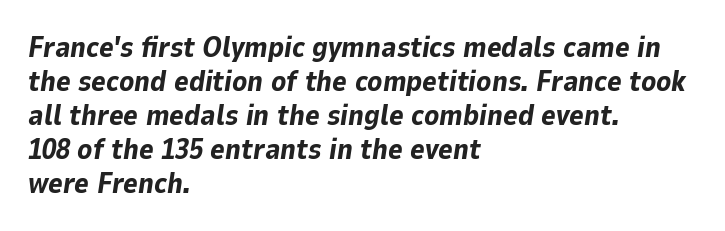
The image shows 28 px bold type, italic (leaning right); set left-aligned, line spacing 1.21x, normal letter spacing, not underlined; low stroke contrast and a medium x-height.
